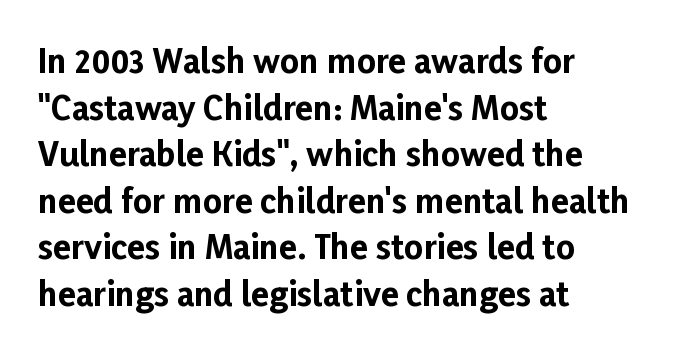
The image shows 33 px bold sans-serif type, upright; set left-aligned, normal line spacing (1.41x), normal letter spacing, not underlined; low stroke contrast and a medium x-height.
